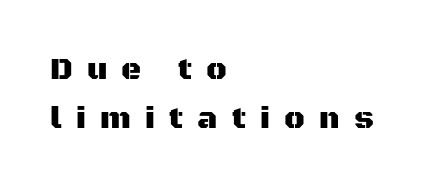
Q: Is the text italic (slanted)? A: No, it is upright.
Q: Is the typeface a serif or a sans-serif typeface? A: Sans-serif.
Q: Is the text underlined? A: No.
Q: How is the paragraph aligned? A: Left-aligned.
Q: Is the spacing between letters normal or unusually wide? A: Unusually wide.
Q: Is the spacing between lines tight, normal or loose? A: Normal.
Q: Width (condensed, normal, or wide)? A: Normal.
Q: Stroke contrast? A: Medium.
Q: x-height? A: Large.
Q: Monospaced? A: No.
